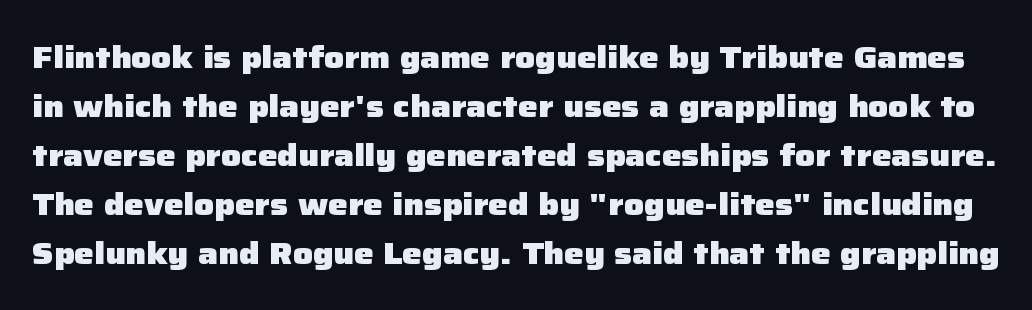
The image shows 31 px heavy sans-serif type, upright; set normal line spacing (1.58x), normal letter spacing, not underlined; low stroke contrast and a medium x-height.
